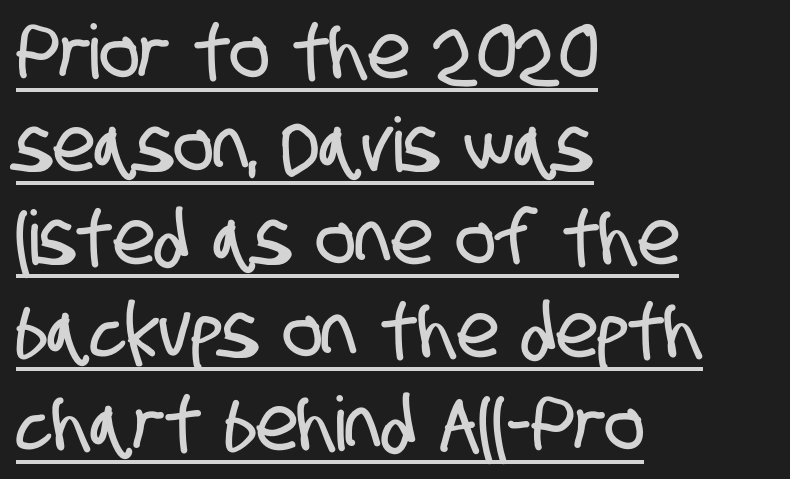
{"serif": "no", "width": "condensed", "stroke_contrast": "low", "x_height": "large", "monospaced": "no", "underline": "yes", "align": "left", "line_spacing_ratio": 1.24, "letter_spacing": "normal", "letter_spacing_em": 0.0, "glyph_px": 75}
